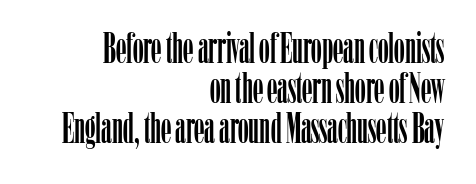
Q: Is the text italic (slanted)? A: No, it is upright.
Q: Is the typeface a serif or a sans-serif typeface? A: Serif.
Q: Is the text underlined? A: No.
Q: How is the paragraph aligned? A: Right-aligned.
Q: Is the spacing between letters normal or unusually wide? A: Normal.
Q: Is the spacing between lines tight, normal or loose? A: Tight.
Q: Width (condensed, normal, or wide)? A: Condensed.
Q: Stroke contrast? A: Low.
Q: x-height? A: Medium.
Q: Monospaced? A: No.
